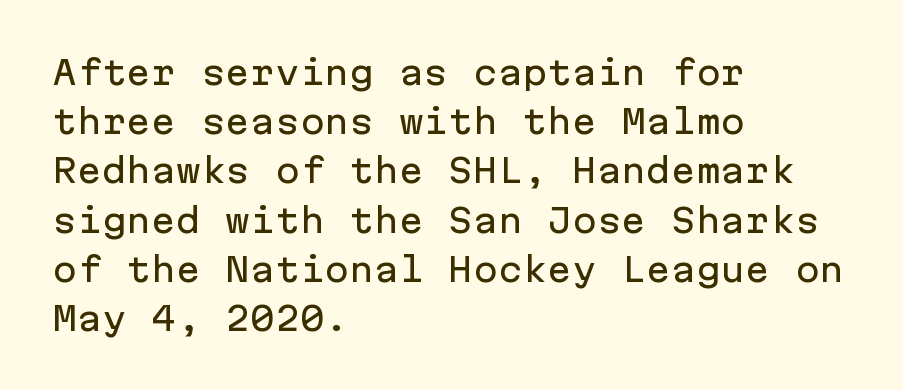
The image shows 33 px sans-serif type, upright, monospaced; set left-aligned, normal line spacing (1.49x), normal letter spacing, not underlined; low stroke contrast and a medium x-height.
